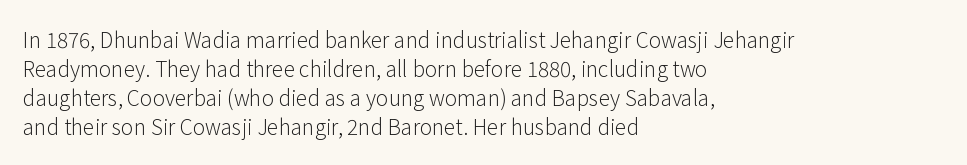
The image shows 21 px text type, upright; set left-aligned, normal line spacing (1.38x), normal letter spacing, not underlined.
